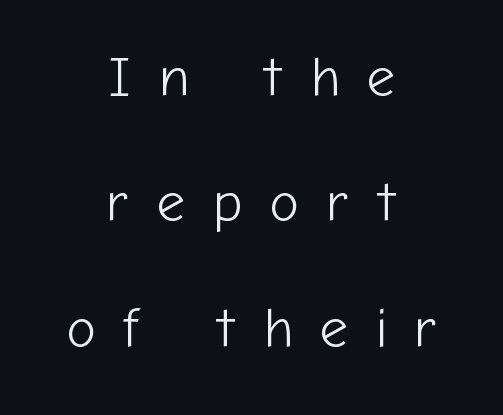
The specimen omits any rule beneath the text block's lines. Stroke terminals: plain, sans-serif. No extra ink here — the face is not bold. The letters advance in unequal steps, a hallmark of proportional type. The axis of the letterforms is exactly vertical. Compared with a flush-left layout, this one balances lines on the center instead.
